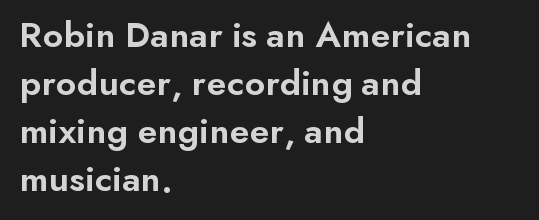
Q: Is the text bold? A: Semi-bold.
Q: Is the text italic (slanted)? A: No, it is upright.
Q: Is the typeface a serif or a sans-serif typeface? A: Sans-serif.
Q: Is the text underlined? A: No.
Q: How is the paragraph aligned? A: Left-aligned.
Q: Is the spacing between letters normal or unusually wide? A: Normal.
Q: Is the spacing between lines tight, normal or loose? A: Normal.
Q: Width (condensed, normal, or wide)? A: Normal.
Q: Stroke contrast? A: Low.
Q: x-height? A: Small.
Q: Monospaced? A: No.
